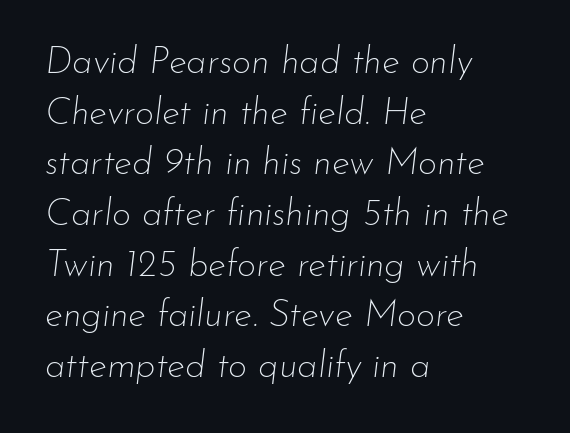
Notice how the stems are inclined rather than vertical — that's the hallmark of italics. Glance below the letters and you will spot only blank space. This is not heavy type; no bold has been used. A typesetter would call this proportional, since set widths differ per character. Is there much room between lines? A standard amount, neither cramped nor airy. Glyph-to-glyph distance matches everyday printed text.
